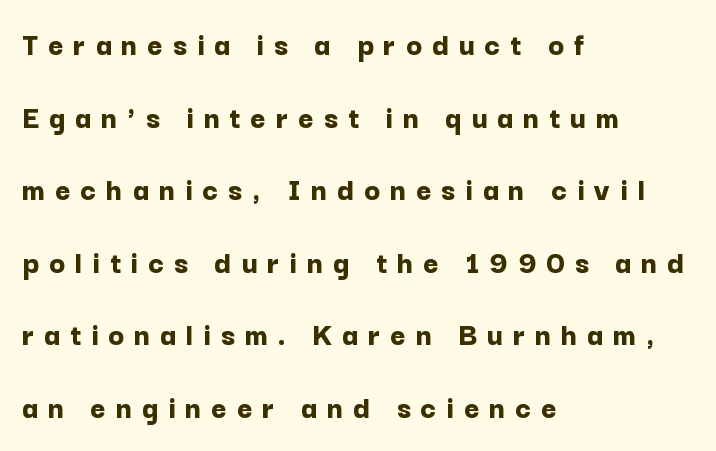
The specimen reads as upright at a glance. The ragged edge is on the right, which tells us the setting is flush left. Reading down the column, the eye jumps a long way to each next line. The zone under the glyphs is completely vacant. The face used here has the dense, thick strokes of a bold. Look at the bottom of the vertical strokes: they stop flat, with no serifs.
